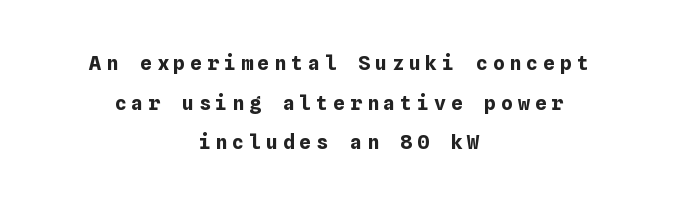
Descenders are the only things crossing below the line. A great deal of white space separates one row of letters from the next. Every letter is thick-stroked: bold, no question. The paragraph shown floats in the horizontal middle. The specimen reads as upright at a glance. Observe the wide spacing: letters keep a clear distance from each other.
